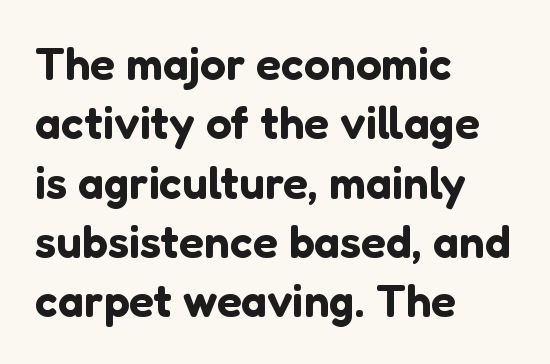
The image shows 46 px sans-serif type, upright; set left-aligned, normal line spacing (1.29x), normal letter spacing, not underlined; low stroke contrast and a medium x-height.
